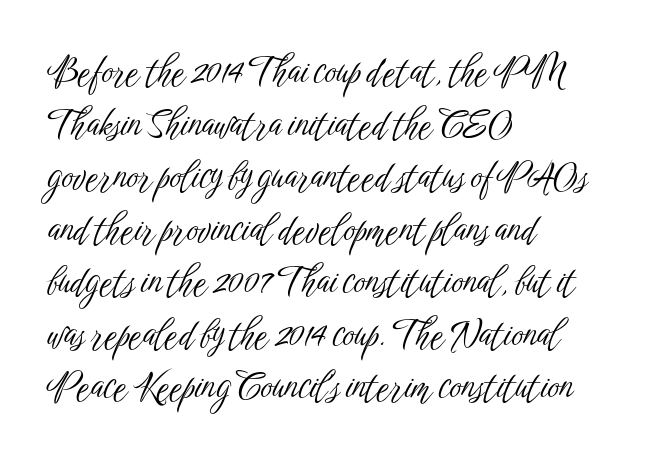
Typeset ragged right — the left edge is the straight one. Bare-footed words on every line. Looks like regular typesetting: each glyph gets only the width it needs. This sample uses plain, unmodified letter spacing. The line-height multiplier appears to be the usual default. Weight: in the light-to-regular range.
